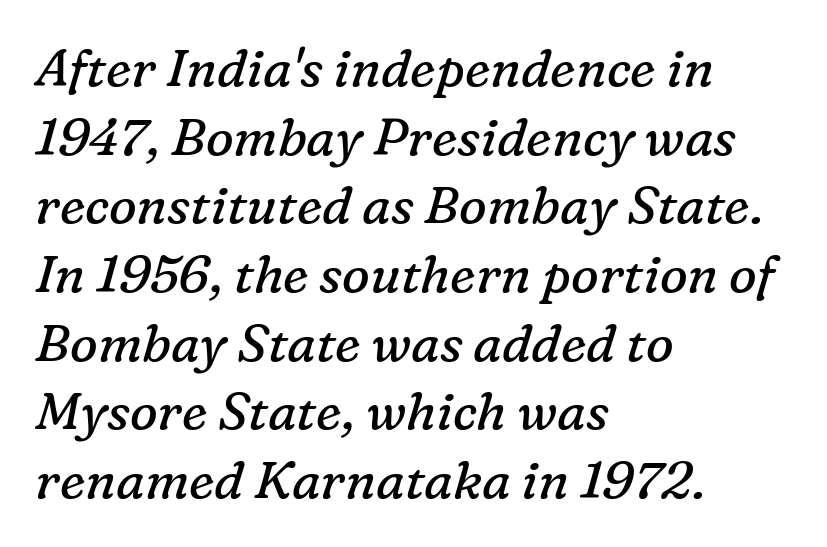
The image shows 52 px regular-weight serif type, italic (leaning right); set left-aligned, normal line spacing (1.32x), normal letter spacing, not underlined; low stroke contrast and a medium x-height.
